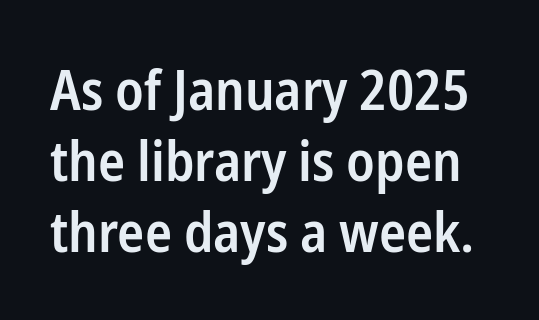
The image shows 56 px semibold, condensed sans-serif type, upright; set normal line spacing (1.27x), normal letter spacing, not underlined; low stroke contrast and a medium x-height.
